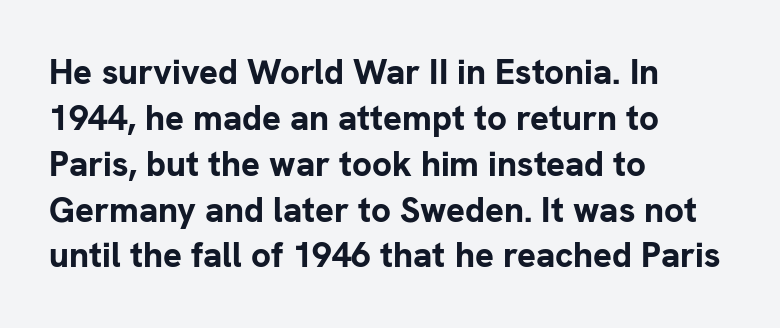
The image shows 35 px bold sans-serif type, upright; set left-aligned, normal line spacing (1.31x), normal letter spacing, not underlined; low stroke contrast and a medium x-height.
